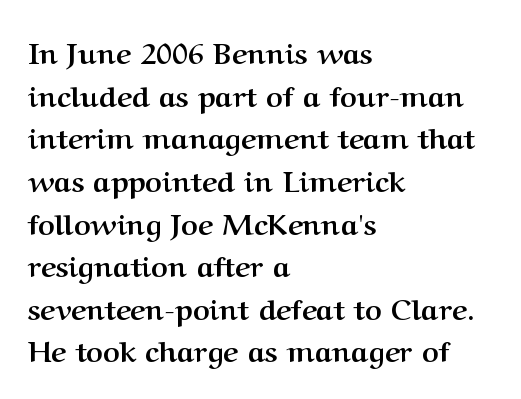
The image shows 29 px semibold serif type, upright; set left-aligned, normal line spacing (1.47x), normal letter spacing, not underlined; medium stroke contrast and a medium x-height.
